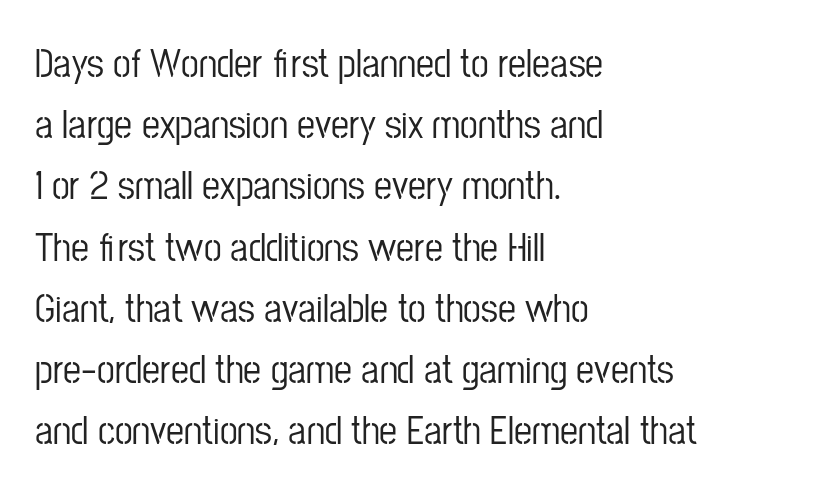
Does the type have serifs? No, each stem ends abruptly. Think of a printed novel: that variable character pitch is what you see here. All the whitespace from short lines collects on the right. The tracking reads as untouched default to a designer's eye.
